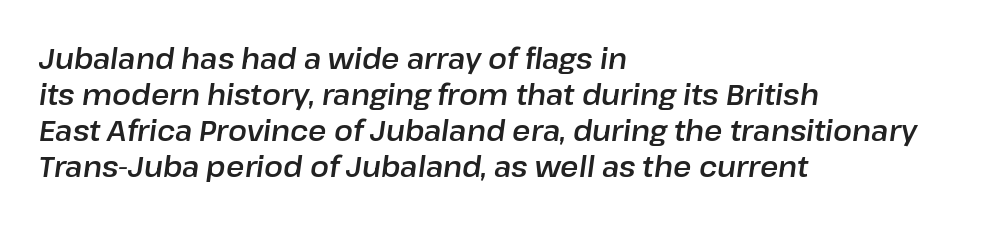
The image shows 28 px text type, italic (leaning right); set left-aligned, normal line spacing (1.29x), normal letter spacing, not underlined; low stroke contrast and a medium x-height.
